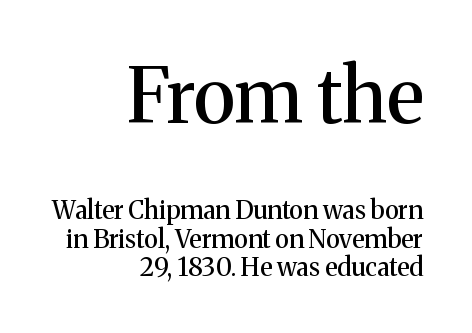
Which of the two is more prominent by size? The first, at the top. Observe the serifs anchoring each vertical stroke in this sample. Is there any slant? The stems are plumb. You could barely slide anything between these rows. Nothing unusual about the tracking: characters are spaced as the font intends.
